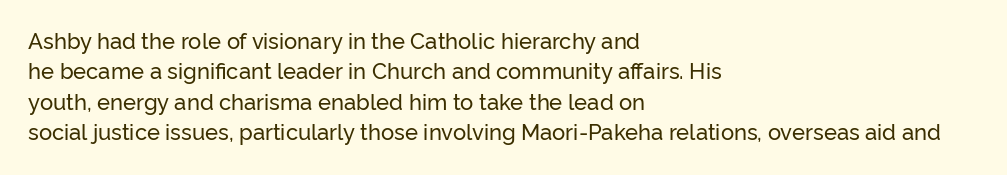
Q: Is the text italic (slanted)? A: No, it is upright.
Q: Is the text underlined? A: No.
Q: How is the paragraph aligned? A: Left-aligned.
Q: Is the spacing between letters normal or unusually wide? A: Normal.
Q: Is the spacing between lines tight, normal or loose? A: Normal.
